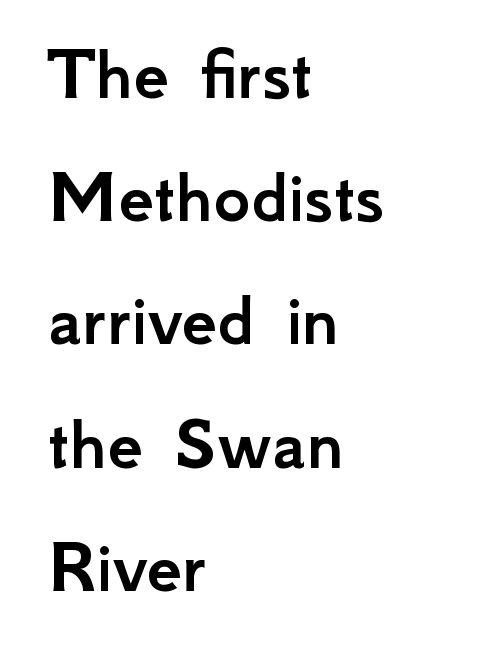
{"serif": "no", "italic": "no", "width": "normal", "stroke_contrast": "low", "x_height": "small", "monospaced": "no", "underline": "no", "align": "left", "line_spacing": "normal", "line_spacing_ratio": 1.56, "letter_spacing": "normal", "letter_spacing_em": 0.0, "glyph_px": 79}
